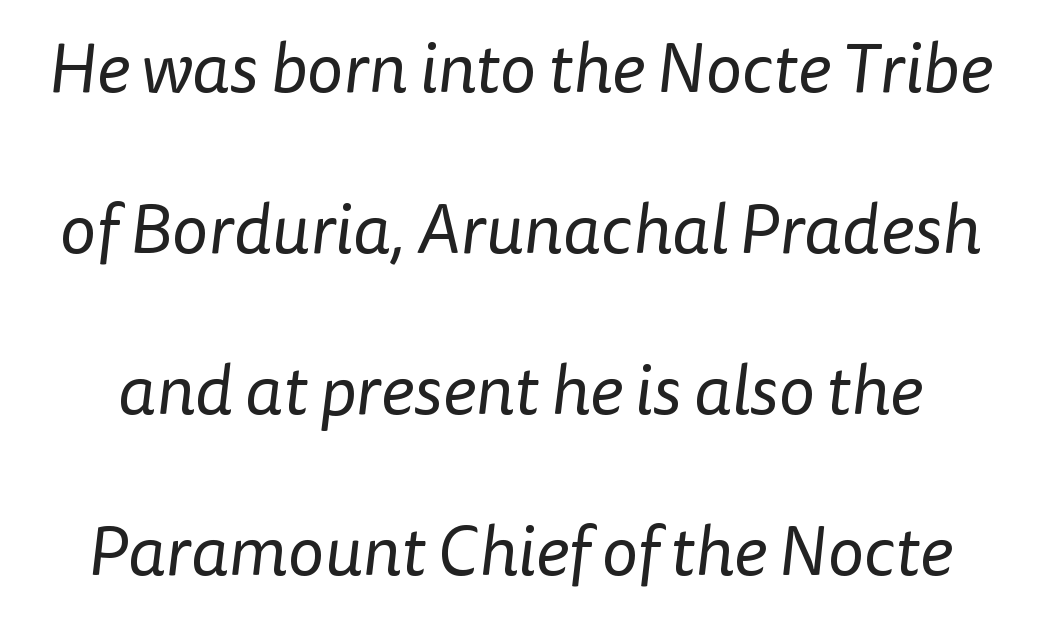
{"serif": "no", "bold": "no", "weight": "regular", "width": "normal", "stroke_contrast": "low", "x_height": "medium", "monospaced": "no", "underline": "no", "line_spacing": "loose", "line_spacing_ratio": 2.3, "letter_spacing": "normal", "letter_spacing_em": 0.0, "glyph_px": 70}
